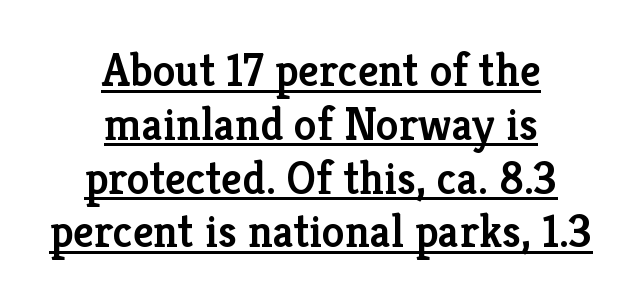
{"serif": "yes", "italic": "no", "bold": "semi", "weight": "semibold", "width": "normal", "stroke_contrast": "low", "x_height": "medium", "monospaced": "no", "underline": "yes", "align": "center", "line_spacing_ratio": 1.17, "letter_spacing": "normal", "letter_spacing_em": 0.0, "glyph_px": 46}
